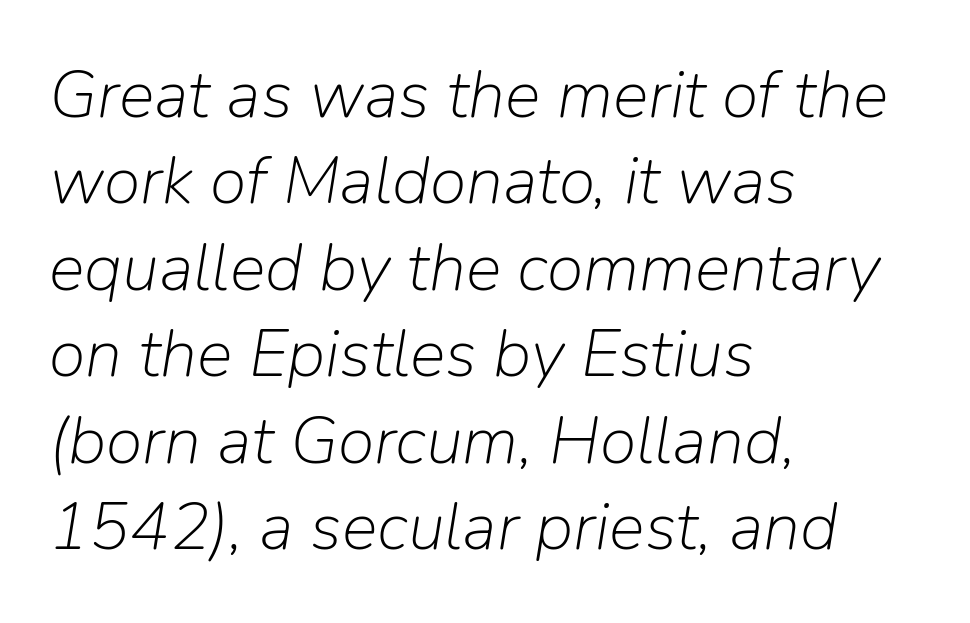
Q: Is the text bold? A: No.
Q: Is the text italic (slanted)? A: Yes, it leans right by about 9 degrees.
Q: Is the text underlined? A: No.
Q: How is the paragraph aligned? A: Left-aligned.
Q: Is the spacing between letters normal or unusually wide? A: Normal.
Q: Is the spacing between lines tight, normal or loose? A: Normal.
Q: Width (condensed, normal, or wide)? A: Normal.
Q: Stroke contrast? A: Low.
Q: x-height? A: Medium.
Q: Monospaced? A: No.
